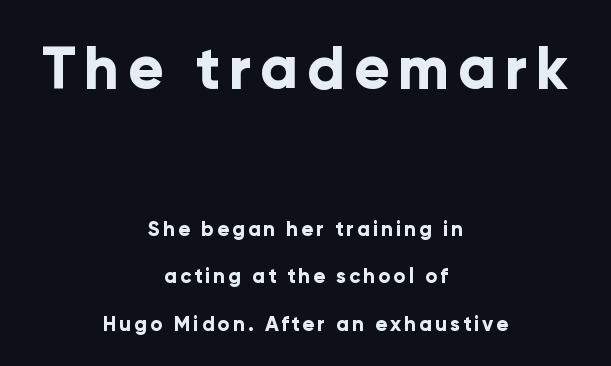
The image shows 59 px bold sans-serif type, upright; set centered, loose line spacing (2.37x), not underlined; the first (top) block is 2.95x larger; low stroke contrast and a medium x-height.
